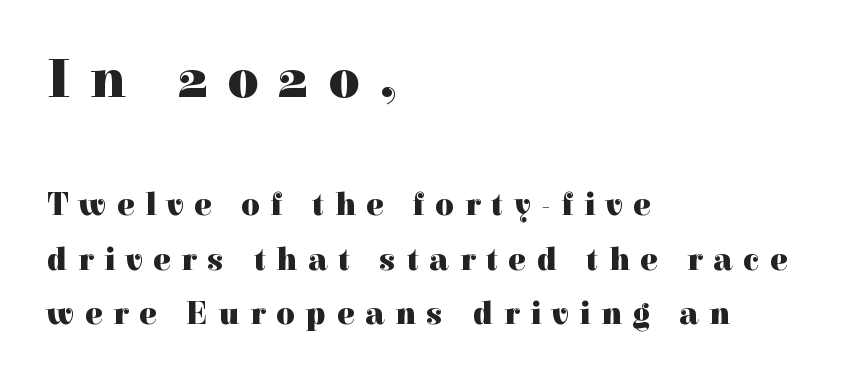
{"serif": "yes", "italic": "no", "bold": "yes", "weight": "heavy", "width": "normal", "x_height": "medium", "monospaced": "no", "underline": "no", "align": "left", "line_spacing": "normal", "line_spacing_ratio": 1.69, "letter_spacing": "wide", "letter_spacing_em": 0.34, "larger_block": "first", "size_ratio": 1.75, "glyph_px": 56}
